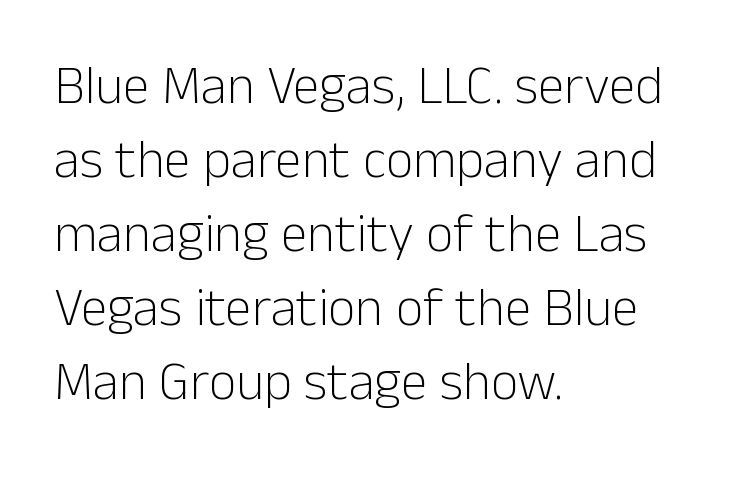
Q: Is the text bold? A: No.
Q: Is the text italic (slanted)? A: No, it is upright.
Q: Is the typeface a serif or a sans-serif typeface? A: Sans-serif.
Q: Is the text underlined? A: No.
Q: How is the paragraph aligned? A: Left-aligned.
Q: Is the spacing between letters normal or unusually wide? A: Normal.
Q: Is the spacing between lines tight, normal or loose? A: Normal.
Q: Width (condensed, normal, or wide)? A: Normal.
Q: Stroke contrast? A: Low.
Q: x-height? A: Medium.
Q: Monospaced? A: No.
